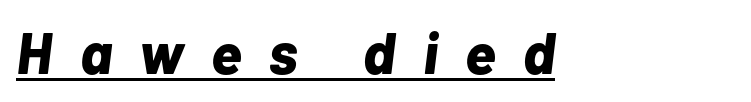
The image shows 58 px bold type, italic (leaning right); set left-aligned, unusually wide letter spacing (+0.47 em), underlined; low stroke contrast and a medium x-height.
